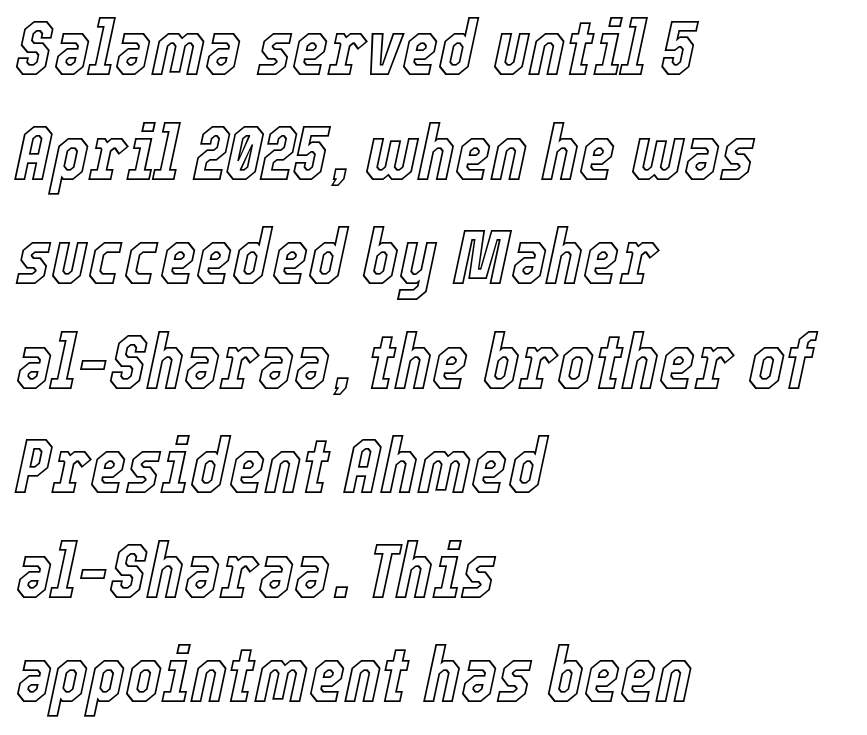
If you measured baseline to baseline, you'd find a middling distance. A classic flush-left, rag-right setting is used for this passage. Character widths vary here, with narrow letters taking less room than wide ones. A bare baseline throughout the passage.
